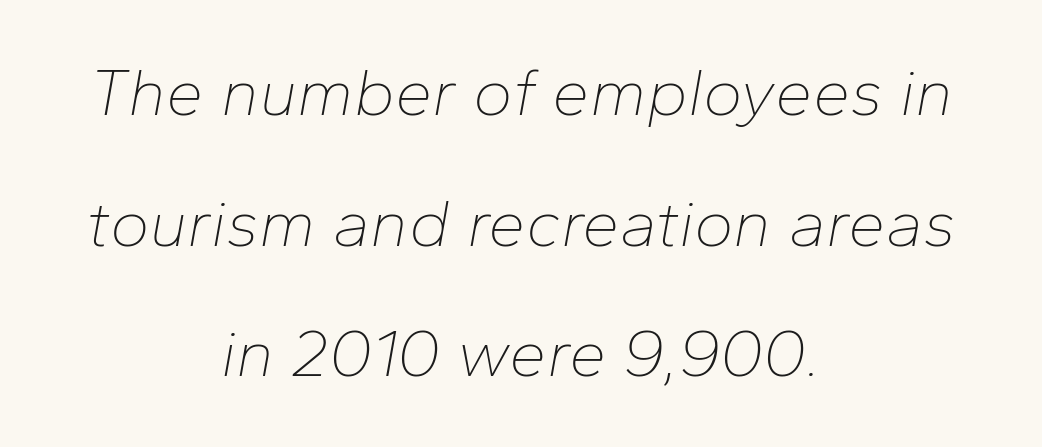
Nothing heavy about these letters — not bold at all. Horizontal alignment here is central, giving a formal, balanced look. Honestly, there is no underline to notice here at all. The space between consecutive lines is lavish.
